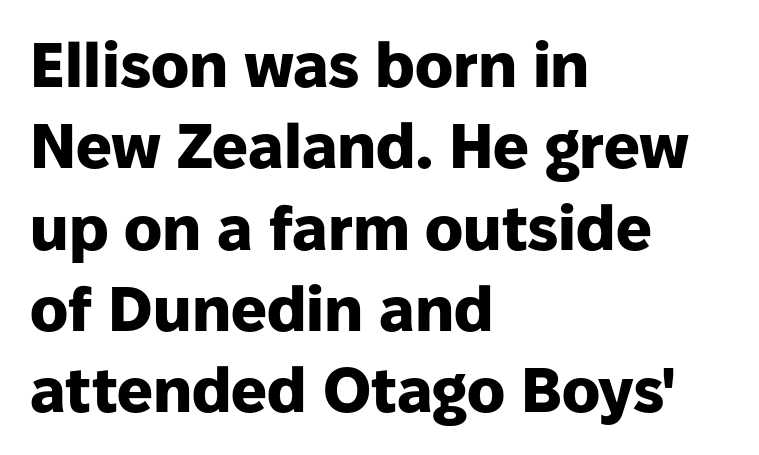
These lines keep a tight, regular rhythm from letter to letter. Do the characters align in a grid? No, the font is proportional. A bare baseline throughout the passage. Stroke thickness is high; the sample reads as a true bold.
